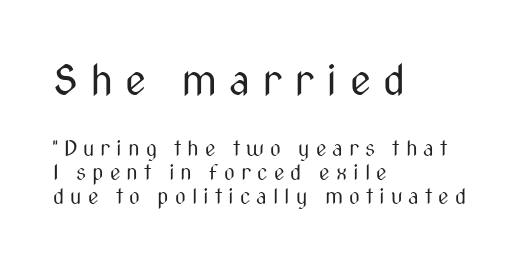
Q: Is the text bold? A: No.
Q: Is the text italic (slanted)? A: No, it is upright.
Q: Is the typeface a serif or a sans-serif typeface? A: Sans-serif.
Q: Is the text underlined? A: No.
Q: How is the paragraph aligned? A: Left-aligned.
Q: Is the spacing between letters normal or unusually wide? A: Unusually wide.
Q: Is the spacing between lines tight, normal or loose? A: Tight.
Q: Which block of text is set in a larger size, the first (top) or the second (bottom)? A: The first (top) one.
Q: Width (condensed, normal, or wide)? A: Condensed.
Q: Stroke contrast? A: Medium.
Q: x-height? A: Medium.
Q: Monospaced? A: No.
